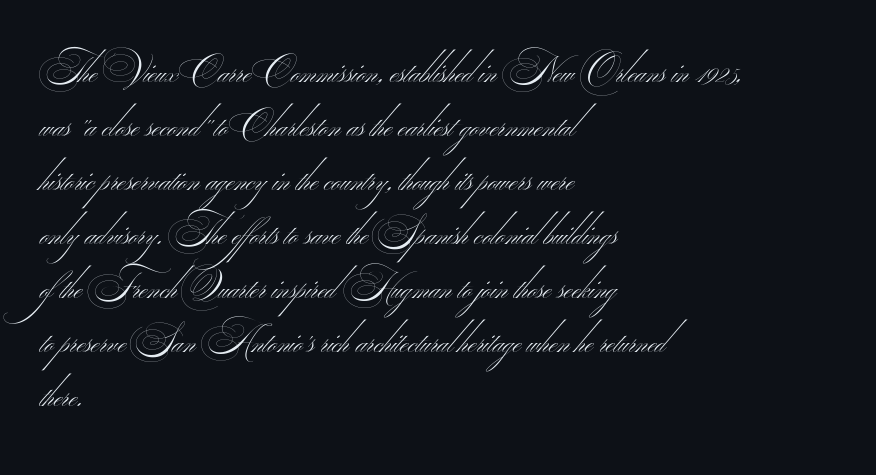
The image shows 36 px thin, wide sans-serif type; set left-aligned, normal line spacing (1.5x), normal letter spacing, not underlined; medium stroke contrast.
